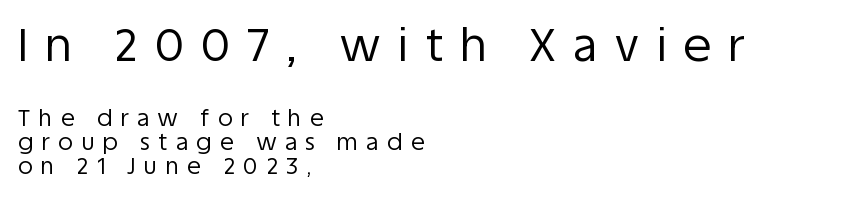
The image shows 46 px regular-weight sans-serif type, upright; set left-aligned, tight line spacing (1.06x), unusually wide letter spacing (+0.37 em), not underlined; the first (top) block is 2.0x larger; low stroke contrast and a large x-height.
